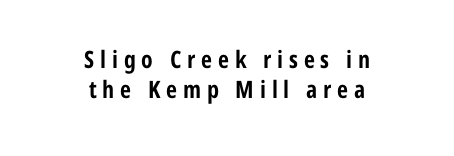
The gap between lines stays unmarked. Tracking value appears strongly positive — letters spread wide. Notice how thick the strokes are: this is what a full bold looks like. The block of text has a typical density, with ordinary space between rows. Teacher's note: observe the equal gaps on both sides — that is centered alignment. If you drew a line through each stem, it would be perfectly vertical.
